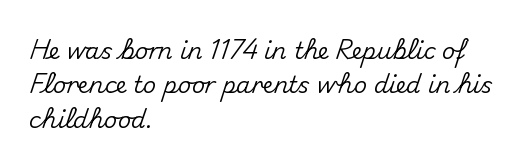
The image shows 23 px text type; set left-aligned, normal line spacing (1.49x), normal letter spacing, not underlined.
